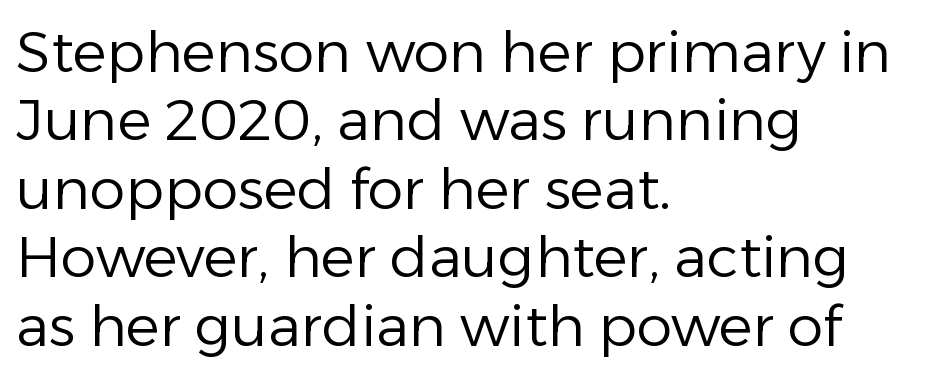
Q: Is the text bold? A: No.
Q: Is the text italic (slanted)? A: No, it is upright.
Q: Is the typeface a serif or a sans-serif typeface? A: Sans-serif.
Q: Is the text underlined? A: No.
Q: How is the paragraph aligned? A: Left-aligned.
Q: Is the spacing between letters normal or unusually wide? A: Normal.
Q: Width (condensed, normal, or wide)? A: Normal.
Q: Stroke contrast? A: Low.
Q: x-height? A: Medium.
Q: Monospaced? A: No.
